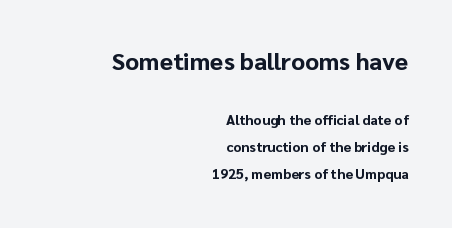
Leading is clearly above the norm, producing a sparse column. Caption: multi-line text, flush right, ragged left. The rendering keeps characters at their native spacing. Bigger letters appear in the top chunk; the bottom chunk is reduced. Only glyphs here, with clear space below each row. Rendered with straight, roman letterforms.
